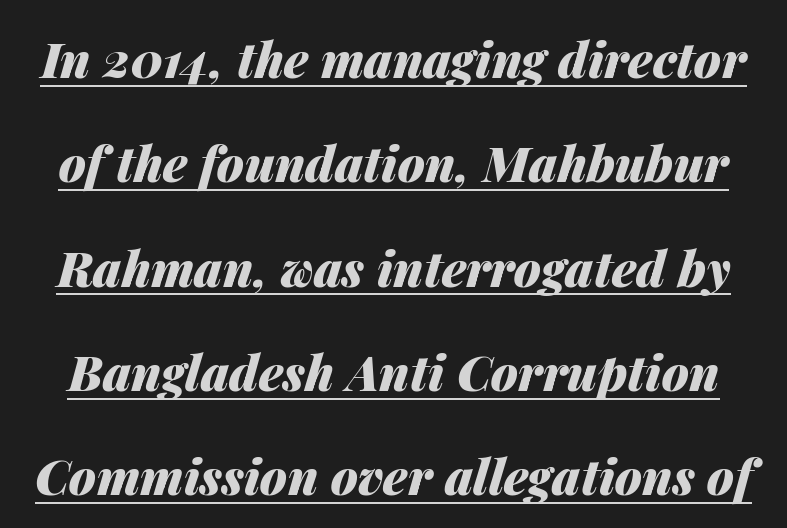
These lines stand farther apart than default settings would place them. These words are printed bold, with thick strokes throughout. A rule runs beneath these lines of type. Designer's note — italics engaged. Proportional: the letters do not fall into vertical columns.
